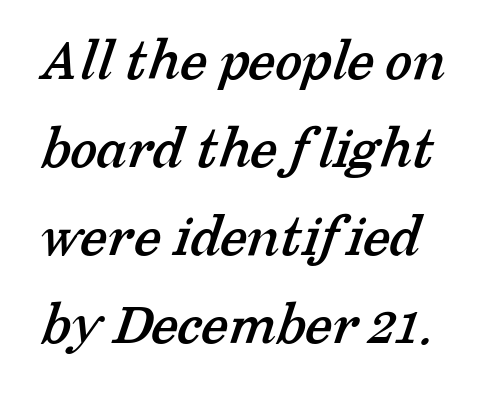
{"serif": "yes", "width": "normal", "stroke_contrast": "low", "x_height": "medium", "monospaced": "no", "underline": "no", "align": "left", "line_spacing": "normal", "line_spacing_ratio": 1.42, "letter_spacing": "normal", "letter_spacing_em": 0.0, "glyph_px": 62}
